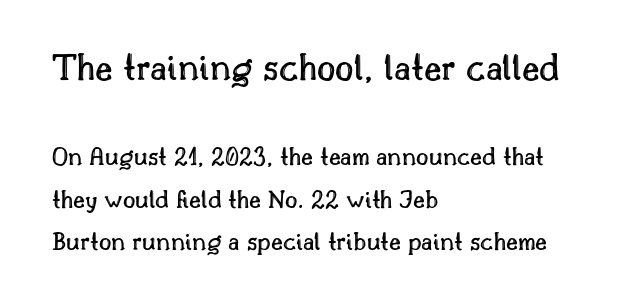
The image shows 40 px text type, upright; set left-aligned, normal line spacing (1.56x), normal letter spacing, not underlined; the first (top) block is 1.48x larger; a small x-height.
